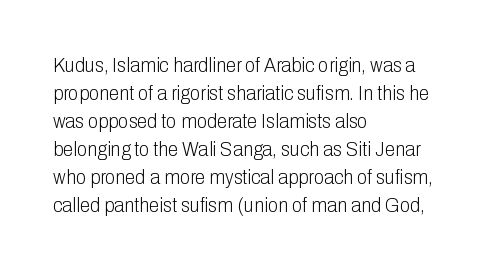
Q: Is the text bold? A: No.
Q: Is the text italic (slanted)? A: No, it is upright.
Q: Is the text underlined? A: No.
Q: How is the paragraph aligned? A: Left-aligned.
Q: Is the spacing between letters normal or unusually wide? A: Normal.
Q: Is the spacing between lines tight, normal or loose? A: Normal.
